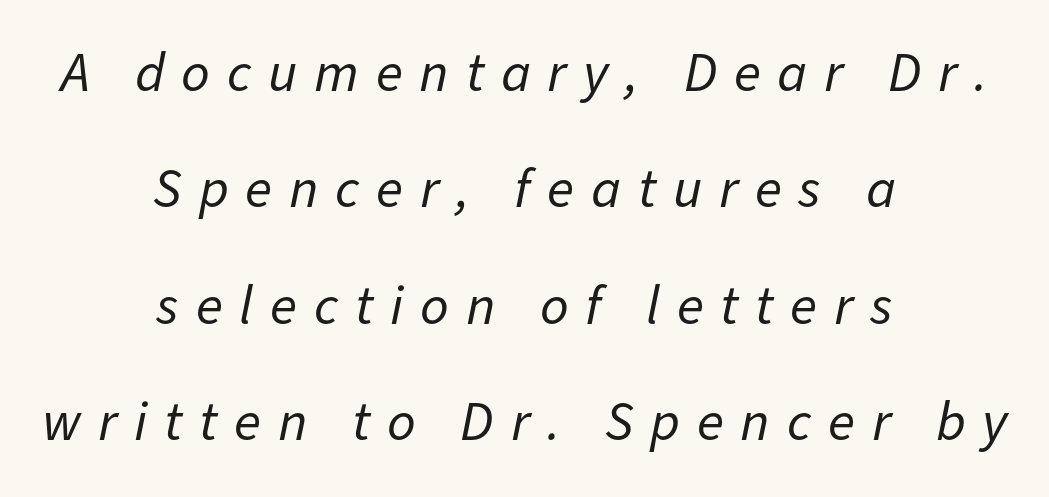
{"italic": "yes", "lean": "right", "slant_degrees": 11, "bold": "no", "weight": "regular", "width": "normal", "stroke_contrast": "low", "x_height": "medium", "monospaced": "no", "underline": "no", "align": "center", "line_spacing": "loose", "line_spacing_ratio": 2.08, "letter_spacing": "wide", "letter_spacing_em": 0.3, "glyph_px": 56}
